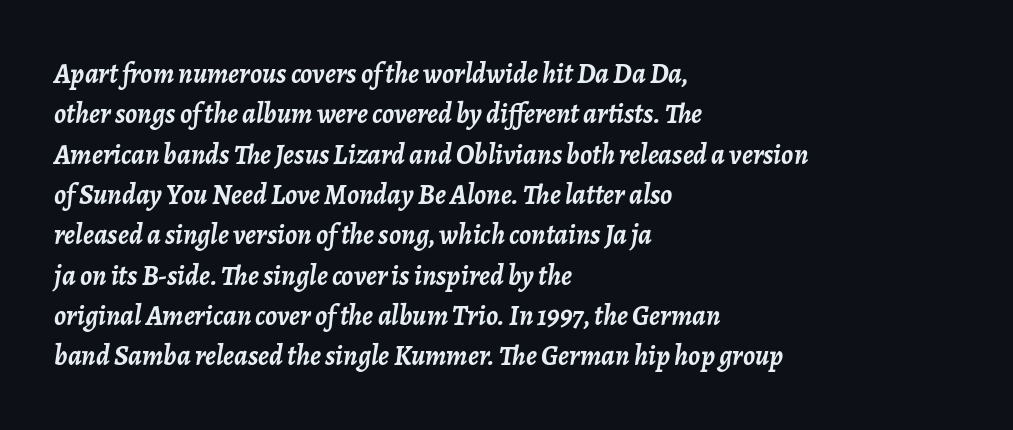
The image shows 28 px semibold type, italic (leaning right); set left-aligned, normal line spacing (1.44x), normal letter spacing, not underlined; low stroke contrast and a medium x-height.
